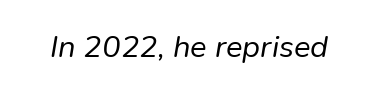
The image shows 31 px regular-weight type, italic (leaning right); set normal letter spacing, not underlined; low stroke contrast and a medium x-height.
